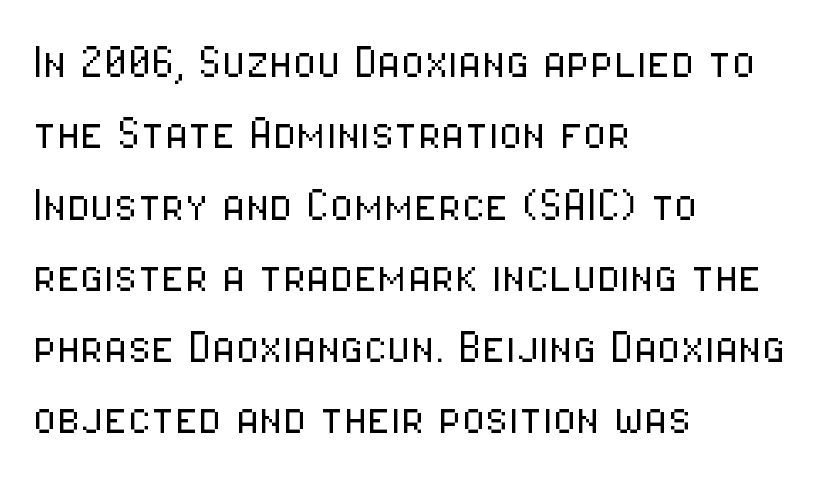
Q: Is the text bold? A: No.
Q: Is the text italic (slanted)? A: No, it is upright.
Q: Is the typeface a serif or a sans-serif typeface? A: Sans-serif.
Q: Is the text underlined? A: No.
Q: How is the paragraph aligned? A: Left-aligned.
Q: Is the spacing between letters normal or unusually wide? A: Normal.
Q: Is the spacing between lines tight, normal or loose? A: Normal.
Q: Width (condensed, normal, or wide)? A: Condensed.
Q: Stroke contrast? A: Low.
Q: x-height? A: Medium.
Q: Monospaced? A: No.
